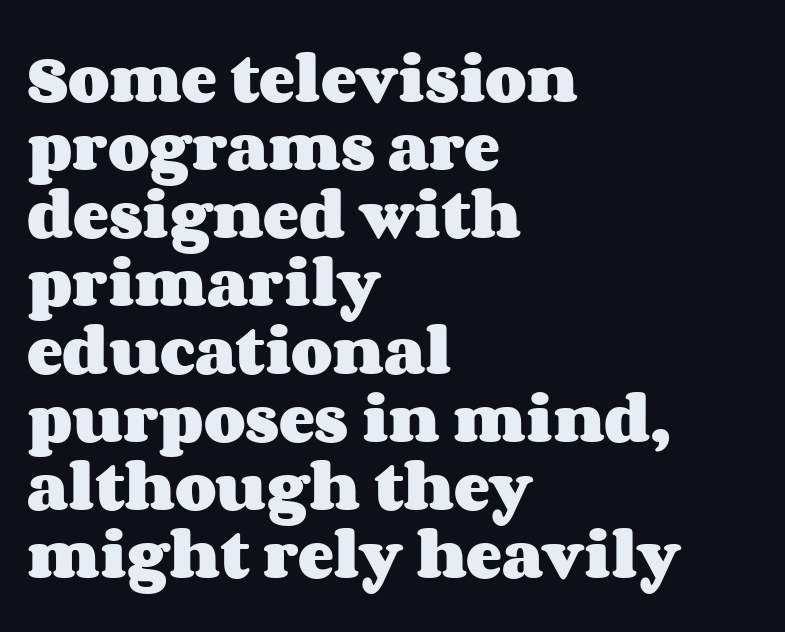
The image shows 54 px heavy, wide type, upright; set left-aligned, normal line spacing (1.26x), normal letter spacing, not underlined; medium stroke contrast and a large x-height.
